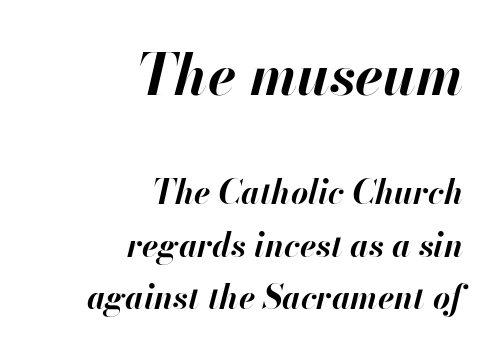
{"italic": "yes", "lean": "right", "slant_degrees": 13, "bold": "yes", "weight": "bold", "width": "normal", "stroke_contrast": "high", "x_height": "small", "monospaced": "no", "underline": "no", "align": "right", "line_spacing": "normal", "line_spacing_ratio": 1.59, "letter_spacing": "normal", "letter_spacing_em": 0.0, "larger_block": "first", "size_ratio": 1.73, "glyph_px": 57}
